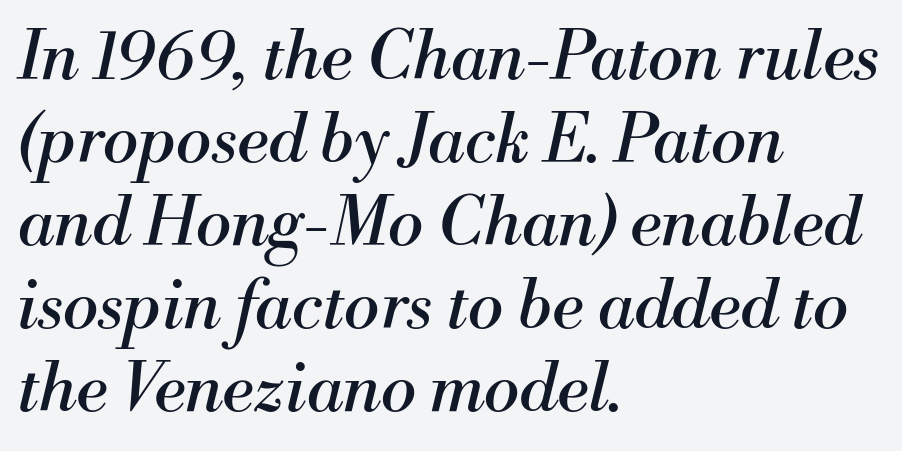
The letters advance in unequal steps, a hallmark of proportional type. Nobody drew a line under any word here. Look at the tracking — it's just the regular setting, nothing added. The letters are slanted; this is an italic face.
